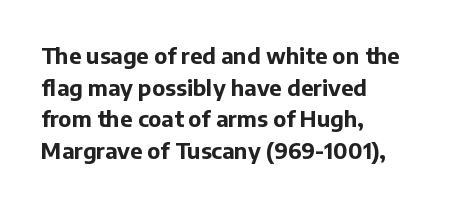
Q: Is the text bold? A: Yes.
Q: Is the text italic (slanted)? A: No, it is upright.
Q: Is the text underlined? A: No.
Q: How is the paragraph aligned? A: Left-aligned.
Q: Is the spacing between letters normal or unusually wide? A: Normal.
Q: Is the spacing between lines tight, normal or loose? A: Normal.
